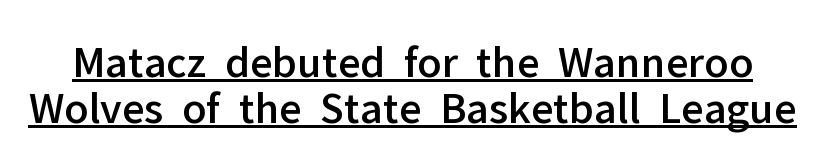
{"serif": "no", "italic": "no", "width": "normal", "stroke_contrast": "low", "x_height": "medium", "monospaced": "no", "underline": "yes", "line_spacing": "tight", "line_spacing_ratio": 1.0, "letter_spacing": "normal", "letter_spacing_em": 0.0, "glyph_px": 46}
